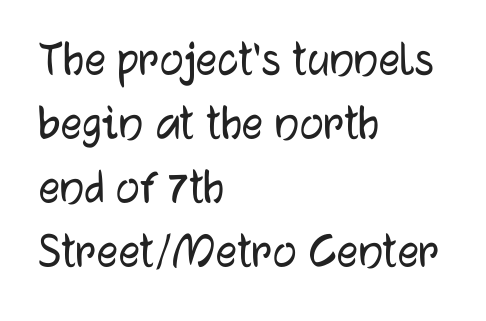
{"serif": "no", "italic": "no", "width": "normal", "stroke_contrast": "low", "x_height": "medium", "monospaced": "no", "underline": "no", "align": "left", "line_spacing_ratio": 1.21, "letter_spacing": "normal", "letter_spacing_em": 0.0, "glyph_px": 53}
